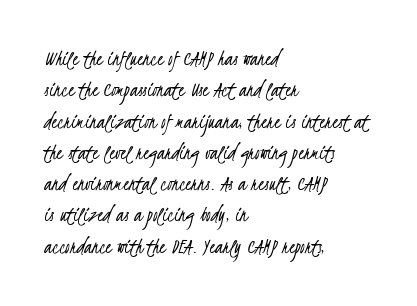
{"bold": "no", "underline": "no", "align": "left", "line_spacing": "normal", "line_spacing_ratio": 1.36, "letter_spacing": "normal", "letter_spacing_em": 0.0, "glyph_px": 23}
